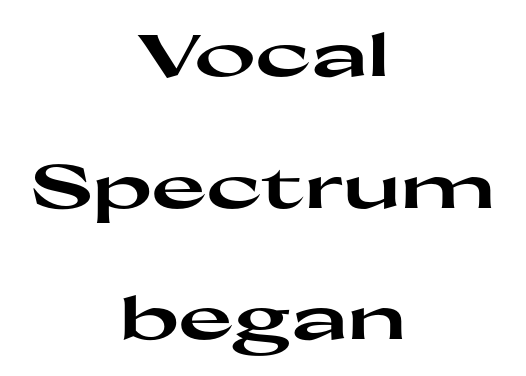
The image shows 59 px heavy, wide sans-serif type, upright; set centered, loose line spacing (2.23x), normal letter spacing, not underlined; high stroke contrast and a medium x-height.
